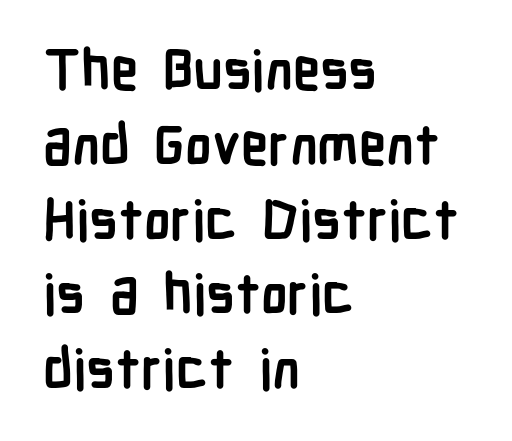
Q: Is the text bold? A: Yes.
Q: Is the text italic (slanted)? A: No, it is upright.
Q: Is the typeface a serif or a sans-serif typeface? A: Sans-serif.
Q: Is the text underlined? A: No.
Q: How is the paragraph aligned? A: Left-aligned.
Q: Is the spacing between letters normal or unusually wide? A: Normal.
Q: Is the spacing between lines tight, normal or loose? A: Normal.
Q: Width (condensed, normal, or wide)? A: Condensed.
Q: Stroke contrast? A: Low.
Q: x-height? A: Medium.
Q: Monospaced? A: No.
